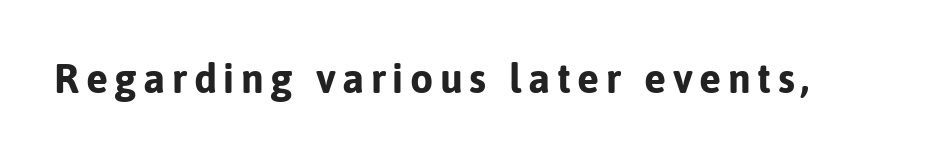
Q: Is the text bold? A: Yes.
Q: Is the text italic (slanted)? A: No, it is upright.
Q: Is the typeface a serif or a sans-serif typeface? A: Sans-serif.
Q: Is the text underlined? A: No.
Q: Width (condensed, normal, or wide)? A: Normal.
Q: Stroke contrast? A: Low.
Q: x-height? A: Medium.
Q: Monospaced? A: No.
